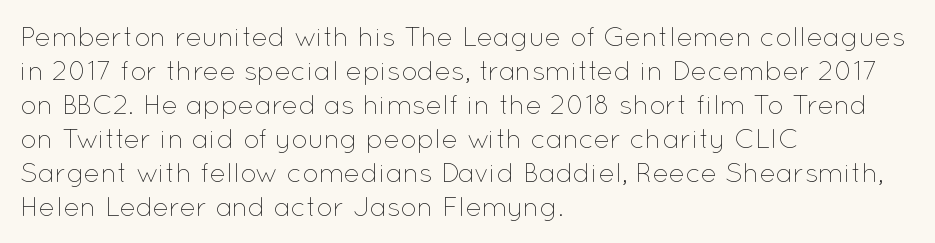
{"italic": "no", "bold": "no", "underline": "no", "align": "left", "line_spacing": "normal", "line_spacing_ratio": 1.26, "letter_spacing": "normal", "letter_spacing_em": 0.0, "glyph_px": 27}
